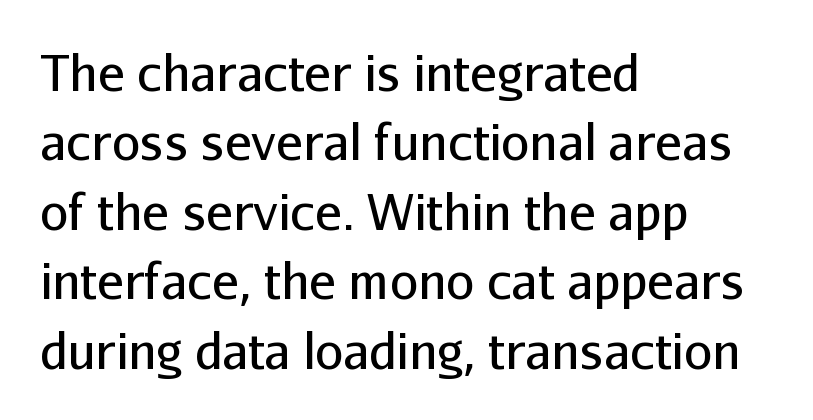
Q: Is the text bold? A: No.
Q: Is the text italic (slanted)? A: No, it is upright.
Q: Is the typeface a serif or a sans-serif typeface? A: Sans-serif.
Q: Is the text underlined? A: No.
Q: How is the paragraph aligned? A: Left-aligned.
Q: Is the spacing between letters normal or unusually wide? A: Normal.
Q: Is the spacing between lines tight, normal or loose? A: Normal.
Q: Width (condensed, normal, or wide)? A: Normal.
Q: Stroke contrast? A: Low.
Q: x-height? A: Medium.
Q: Monospaced? A: No.
